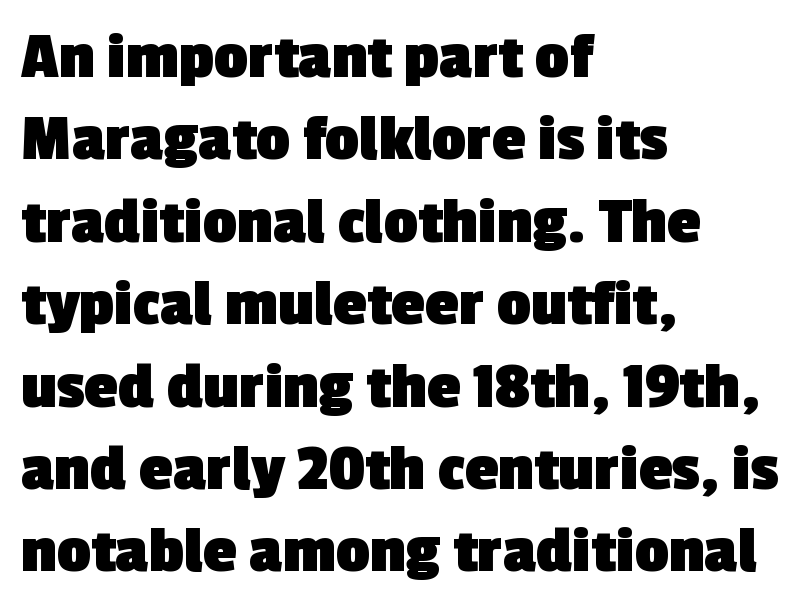
The image shows 67 px heavy sans-serif type; set left-aligned, line spacing 1.23x, normal letter spacing, not underlined; a medium x-height.
